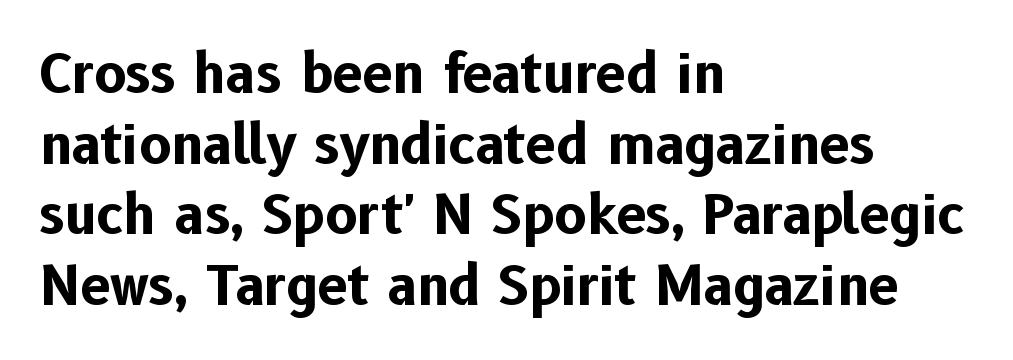
{"serif": "no", "italic": "no", "bold": "yes", "weight": "bold", "width": "normal", "stroke_contrast": "low", "x_height": "medium", "monospaced": "no", "underline": "no", "align": "left", "line_spacing": "normal", "line_spacing_ratio": 1.31, "letter_spacing": "normal", "letter_spacing_em": 0.0, "glyph_px": 54}
